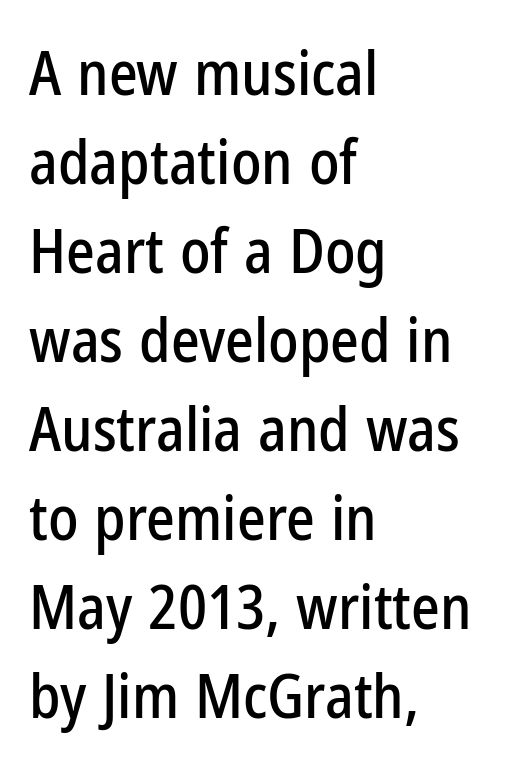
The specimen omits any rule beneath the text block's lines. Note the varied advance widths — an 'i' is clearly narrower than an 'm'. Serifs: no, the terminals of the letterforms are clean. The letterforms sit shoulder to shoulder at normal distance. The compositor pushed each line to the left boundary. The type sits square on the baseline with zero lean.
